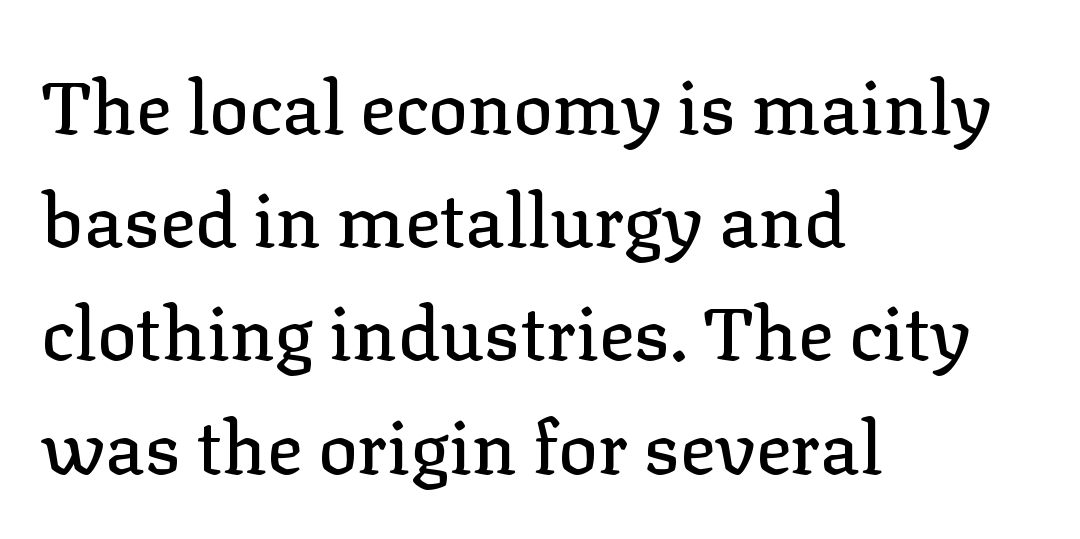
{"serif": "yes", "italic": "no", "width": "normal", "stroke_contrast": "low", "x_height": "medium", "monospaced": "no", "underline": "no", "align": "left", "line_spacing": "normal", "line_spacing_ratio": 1.53, "letter_spacing": "normal", "letter_spacing_em": 0.0, "glyph_px": 74}
